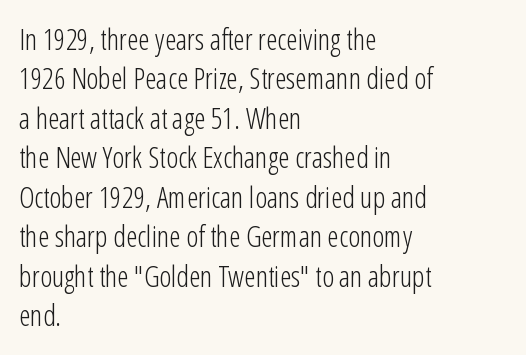
{"serif": "no", "italic": "no", "bold": "no", "weight": "light", "width": "condensed", "stroke_contrast": "low", "x_height": "medium", "monospaced": "no", "underline": "no", "align": "left", "line_spacing": "normal", "line_spacing_ratio": 1.36, "letter_spacing": "normal", "letter_spacing_em": 0.0, "glyph_px": 29}
